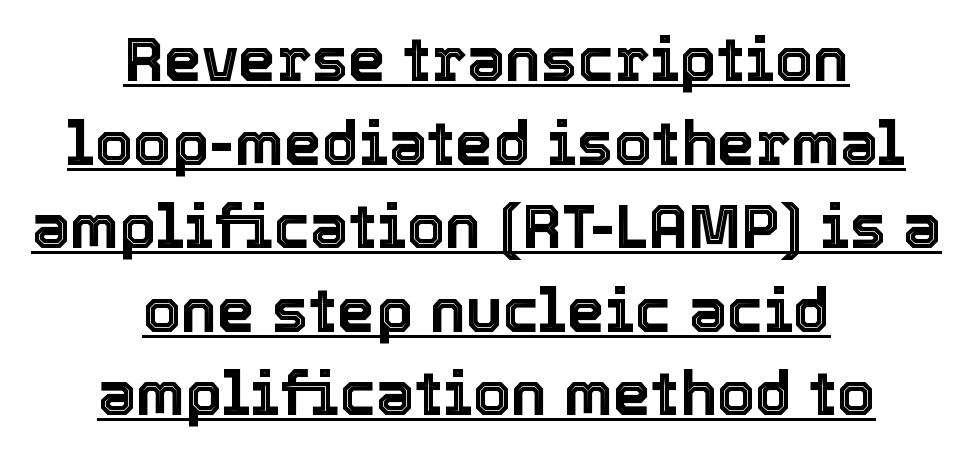
Q: Is the text italic (slanted)? A: No, it is upright.
Q: Is the text underlined? A: Yes.
Q: How is the paragraph aligned? A: Centered.
Q: Is the spacing between letters normal or unusually wide? A: Normal.
Q: Is the spacing between lines tight, normal or loose? A: Normal.
Q: Width (condensed, normal, or wide)? A: Normal.
Q: x-height? A: Medium.
Q: Monospaced? A: No.
